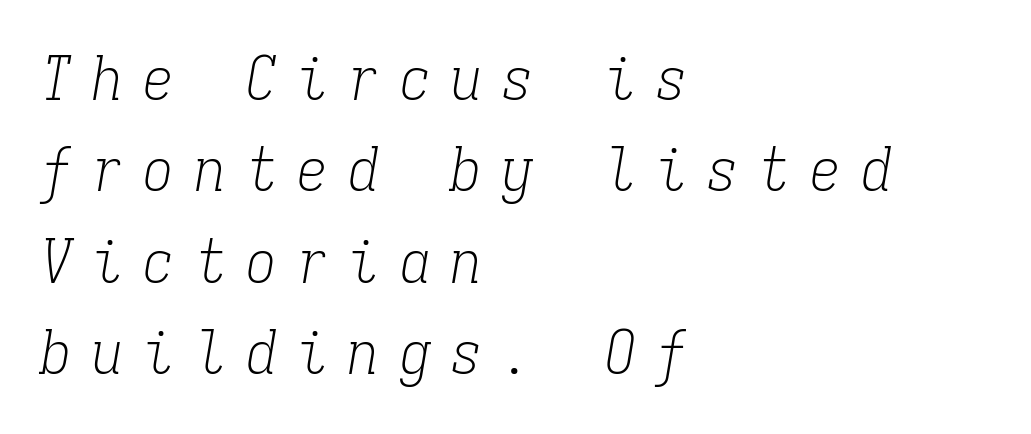
The image shows 61 px light, condensed serif type, italic (leaning right), monospaced; set left-aligned, normal line spacing (1.5x), unusually wide letter spacing (+0.34 em), not underlined; low stroke contrast and a medium x-height.
